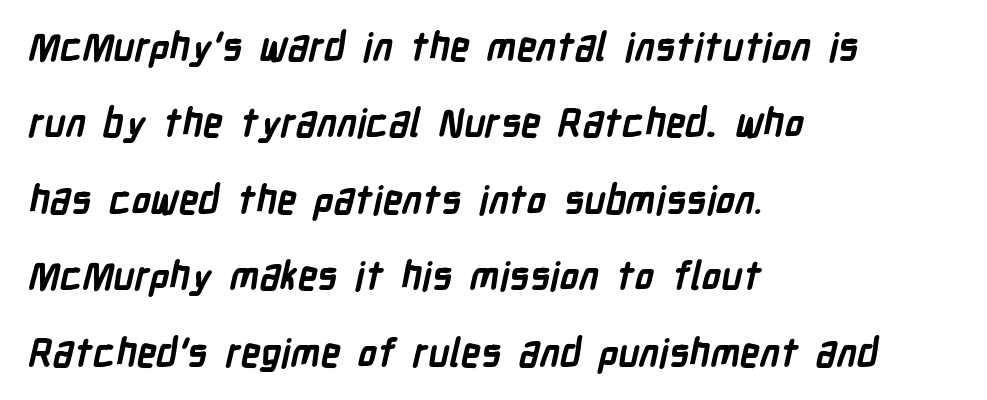
Notice the wide empty band between every row — that's loose leading. How are the letters spaced? Ordinarily, with no added tracking. This is sans-serif lettering, the kind often seen on screens and signage. The glyphs are unaccompanied by any horizontal stroke below them. The face used here is proportionally spaced, like ordinary book or web type.
